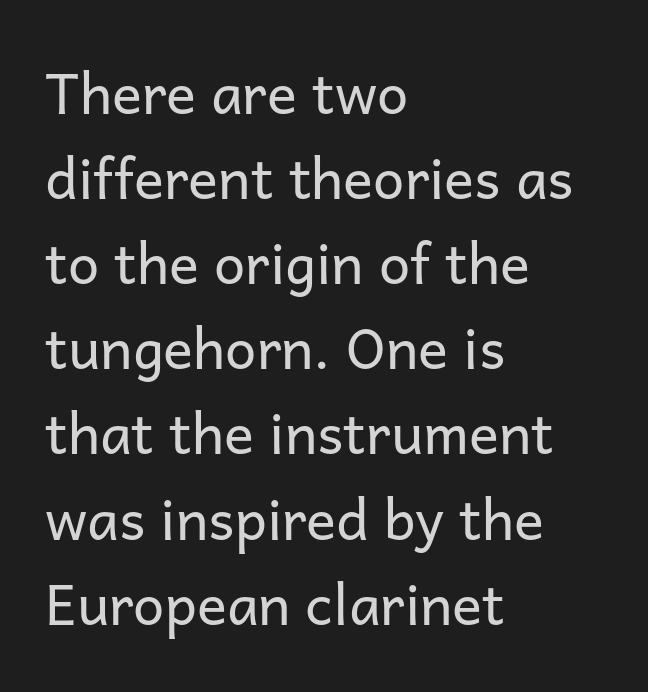
Q: Is the text bold? A: No.
Q: Is the text italic (slanted)? A: No, it is upright.
Q: Is the typeface a serif or a sans-serif typeface? A: Sans-serif.
Q: Is the text underlined? A: No.
Q: How is the paragraph aligned? A: Left-aligned.
Q: Is the spacing between letters normal or unusually wide? A: Normal.
Q: Is the spacing between lines tight, normal or loose? A: Normal.
Q: Width (condensed, normal, or wide)? A: Normal.
Q: Stroke contrast? A: Low.
Q: x-height? A: Medium.
Q: Monospaced? A: No.
